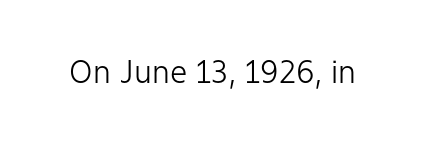
{"serif": "no", "italic": "no", "bold": "no", "weight": "light", "width": "normal", "stroke_contrast": "low", "x_height": "medium", "monospaced": "no", "underline": "no", "letter_spacing": "normal", "letter_spacing_em": 0.0, "glyph_px": 31}
